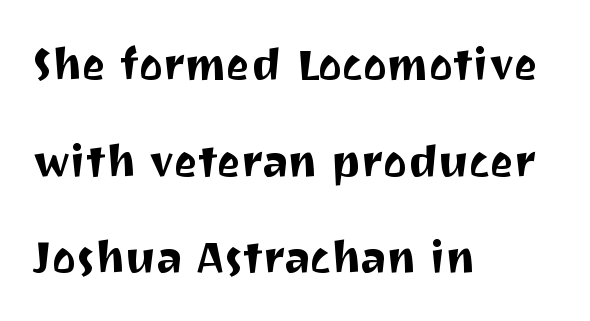
Q: Is the text italic (slanted)? A: No, it is upright.
Q: Is the typeface a serif or a sans-serif typeface? A: Sans-serif.
Q: Is the text underlined? A: No.
Q: How is the paragraph aligned? A: Left-aligned.
Q: Is the spacing between letters normal or unusually wide? A: Normal.
Q: Is the spacing between lines tight, normal or loose? A: Loose.
Q: Width (condensed, normal, or wide)? A: Normal.
Q: Stroke contrast? A: Medium.
Q: x-height? A: Medium.
Q: Monospaced? A: No.
